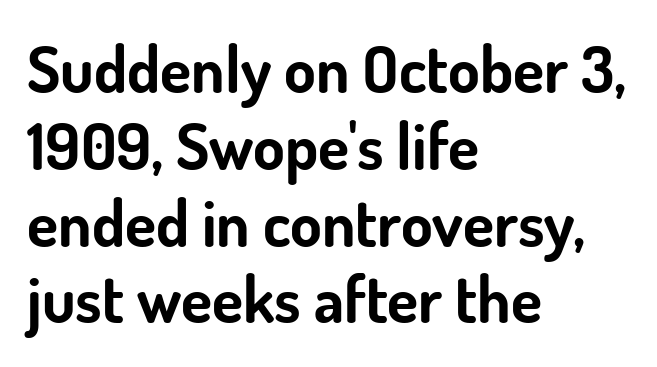
These lines were composed using upright roman letters. These lines are set flush left with a ragged right edge. The letters advance in unequal steps, a hallmark of proportional type. Unlike a traditional serif, this face leaves its strokes unadorned. Look at the tracking — it's just the regular setting, nothing added.
